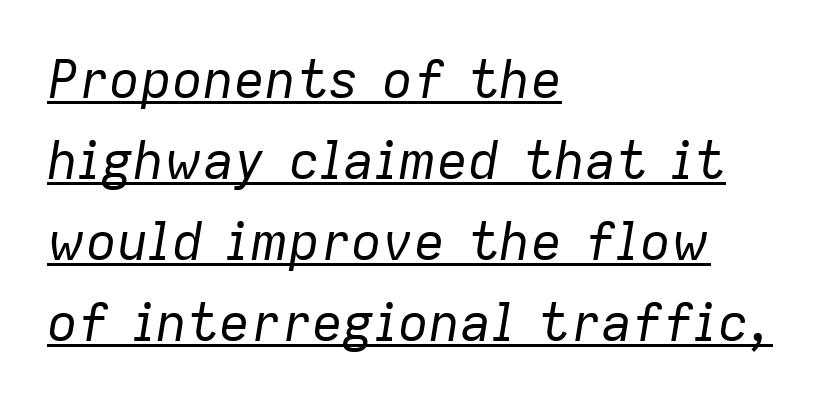
{"italic": "yes", "lean": "right", "slant_degrees": 9, "bold": "no", "weight": "regular", "width": "normal", "stroke_contrast": "low", "x_height": "medium", "monospaced": "no", "underline": "yes", "align": "left", "line_spacing": "normal", "line_spacing_ratio": 1.56, "letter_spacing": "normal", "letter_spacing_em": 0.0, "glyph_px": 52}
